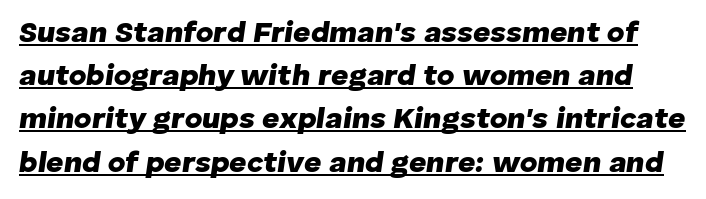
The image shows 30 px heavy type, italic (leaning right); set normal line spacing (1.44x), normal letter spacing, underlined; low stroke contrast and a medium x-height.
